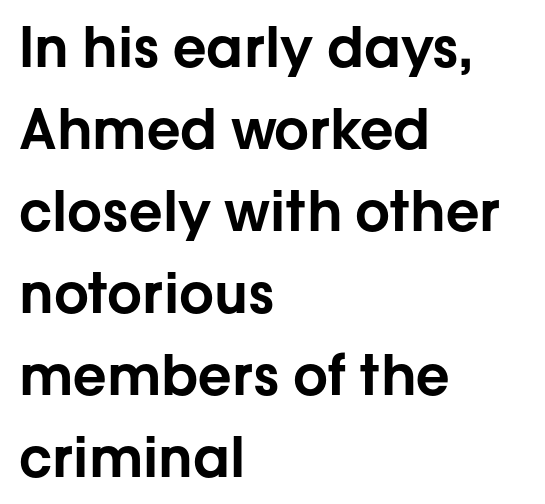
The image shows 55 px sans-serif type, upright; set left-aligned, normal line spacing (1.49x), normal letter spacing, not underlined; low stroke contrast and a medium x-height.
